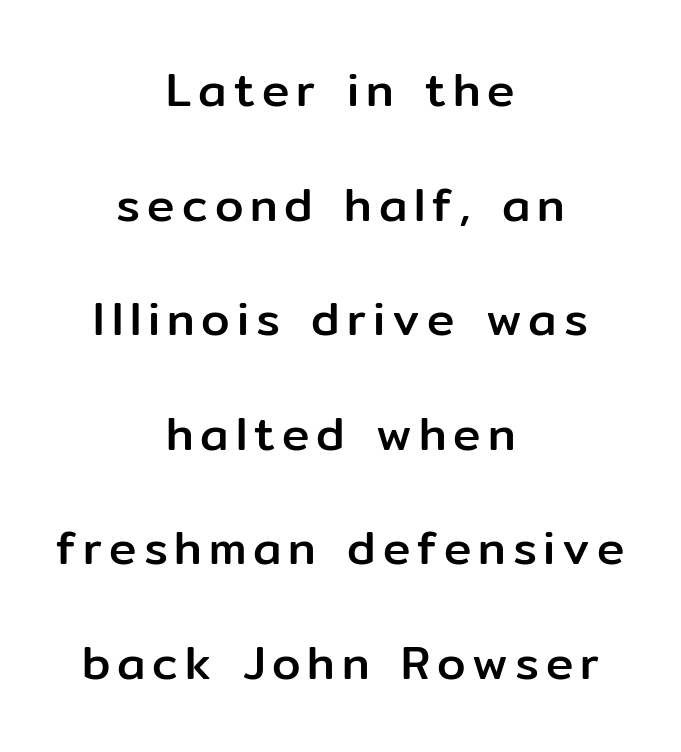
Posture: straight, roman, zero tilt. The rag falls on both sides of this text block equally. In terms of leading, this rendering errs on the spacious side. The designer went with a sans here, leaving each stem footless.
